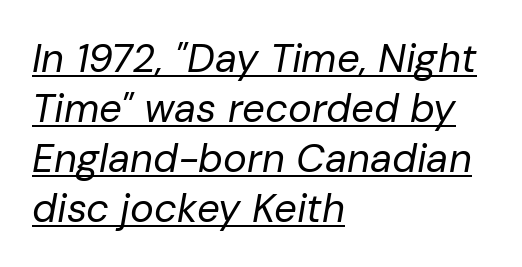
The image shows 40 px regular-weight type, italic (leaning right); set left-aligned, normal line spacing (1.25x), normal letter spacing, underlined; low stroke contrast and a medium x-height.
